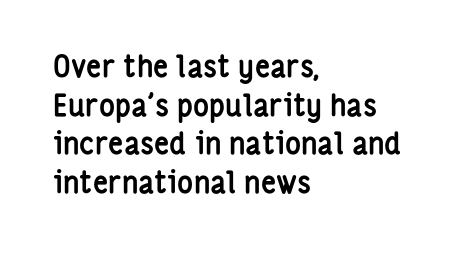
The image shows 30 px semibold, condensed sans-serif type, upright; set left-aligned, normal line spacing (1.29x), normal letter spacing, not underlined; low stroke contrast and a medium x-height.
